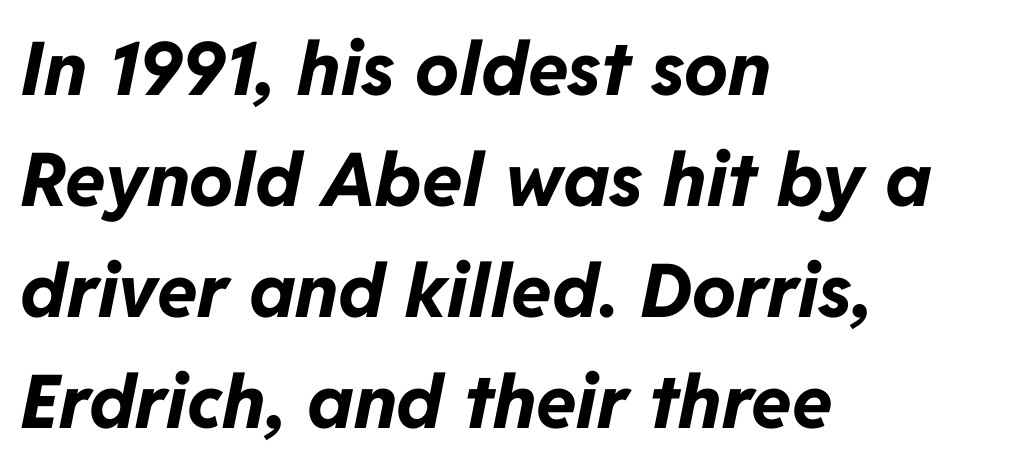
Caption: bold face, heavy strokes. Compared with typical body copy, the letter spacing here is the same. Do the characters align in a grid? No, the font is proportional. This sample uses an oblique cut, with every glyph tilted off the vertical. Alignment: flush left. The glyphs are unaccompanied by any horizontal stroke below them.
